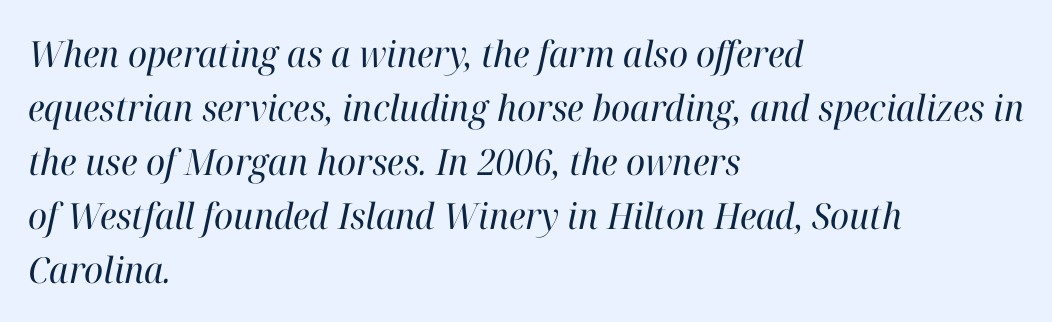
{"serif": "yes", "italic": "yes", "lean": "right", "slant_degrees": 12, "bold": "no", "weight": "regular", "width": "normal", "stroke_contrast": "high", "x_height": "medium", "monospaced": "no", "underline": "no", "align": "left", "line_spacing": "normal", "line_spacing_ratio": 1.5, "letter_spacing": "normal", "letter_spacing_em": 0.0, "glyph_px": 36}
